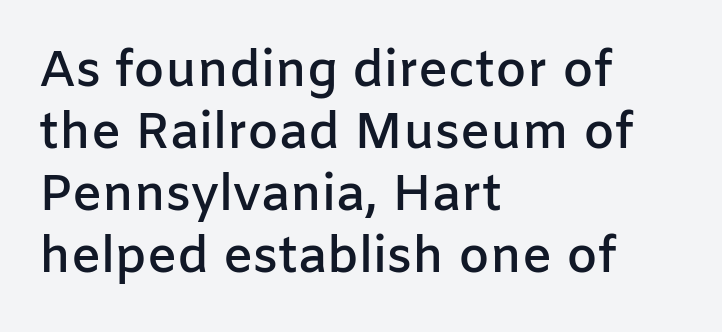
Q: Is the text bold? A: Semi-bold.
Q: Is the text italic (slanted)? A: No, it is upright.
Q: Is the typeface a serif or a sans-serif typeface? A: Sans-serif.
Q: Is the text underlined? A: No.
Q: How is the paragraph aligned? A: Left-aligned.
Q: Is the spacing between letters normal or unusually wide? A: Normal.
Q: Width (condensed, normal, or wide)? A: Normal.
Q: Stroke contrast? A: Low.
Q: x-height? A: Medium.
Q: Monospaced? A: No.
